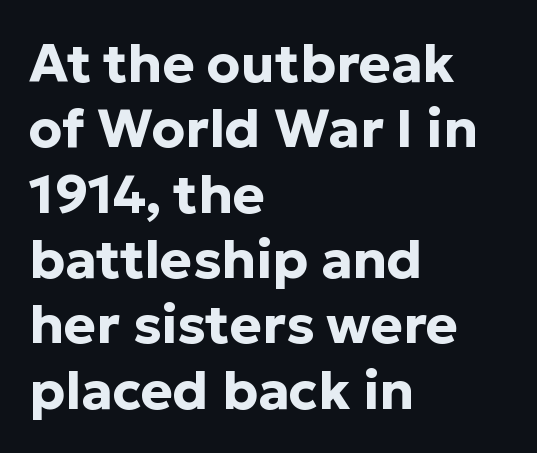
The rendering anchors every line to the left-hand side. The rendering shows plain stroke endings on the letterforms — a sans-serif design. Students, note that the glyphs here touch the page at normal intervals. Plain, unruled lines of type. A dark, heavy texture on the line: the type is bold.
